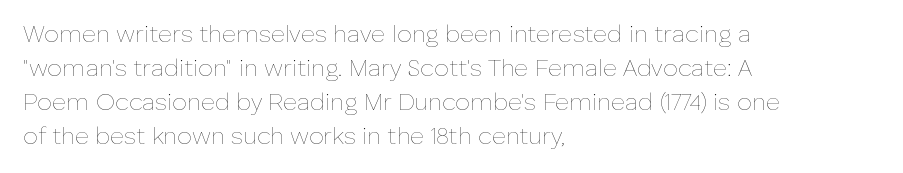
Q: Is the text bold? A: No.
Q: Is the text italic (slanted)? A: No, it is upright.
Q: Is the text underlined? A: No.
Q: How is the paragraph aligned? A: Left-aligned.
Q: Is the spacing between letters normal or unusually wide? A: Normal.
Q: Is the spacing between lines tight, normal or loose? A: Normal.
